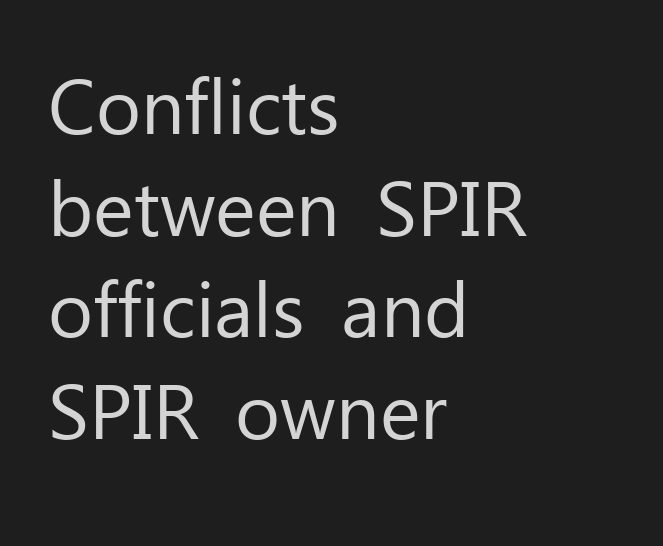
The image shows 77 px regular-weight sans-serif type, upright; set left-aligned, normal line spacing (1.32x), normal letter spacing, not underlined; low stroke contrast and a medium x-height.
